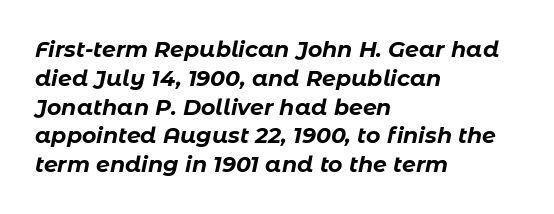
Q: Is the text bold? A: Yes.
Q: Is the text italic (slanted)? A: Yes, it leans right by about 11 degrees.
Q: Is the text underlined? A: No.
Q: How is the paragraph aligned? A: Left-aligned.
Q: Is the spacing between letters normal or unusually wide? A: Normal.
Q: Is the spacing between lines tight, normal or loose? A: Normal.
